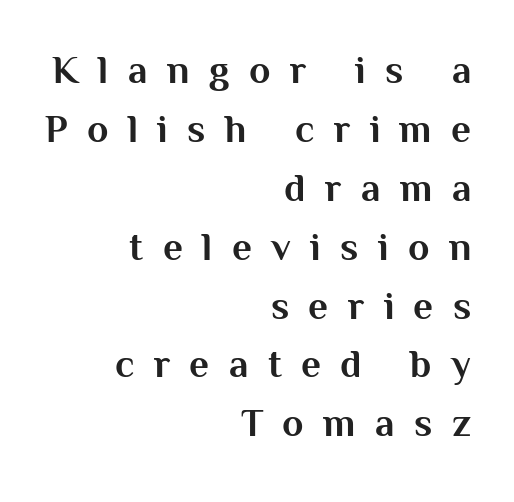
Chunky letters — that's bold for sure. The space between consecutive lines is moderate. Quick note: underline off. How are the letters spaced? Widely, with obvious added tracking. A sans-serif font was chosen for this passage.
